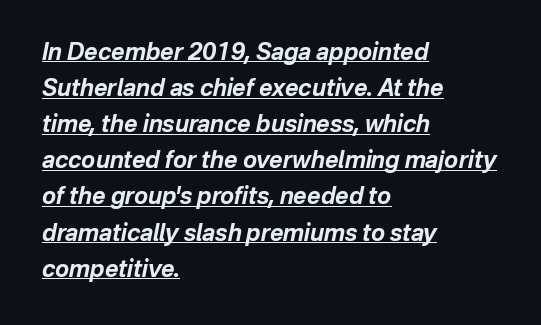
Q: Is the text bold? A: Yes.
Q: Is the text italic (slanted)? A: Yes, it leans right by about 12 degrees.
Q: Is the text underlined? A: Yes.
Q: How is the paragraph aligned? A: Left-aligned.
Q: Is the spacing between letters normal or unusually wide? A: Normal.
Q: Is the spacing between lines tight, normal or loose? A: Normal.
